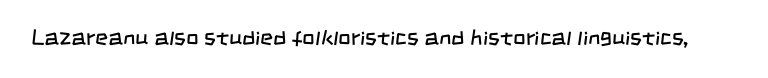
Students, note that the glyphs here touch the page at normal intervals. Any mark beneath the type? The region is blank. Is this a heavy cut? Hardly; it is regular or lighter.
